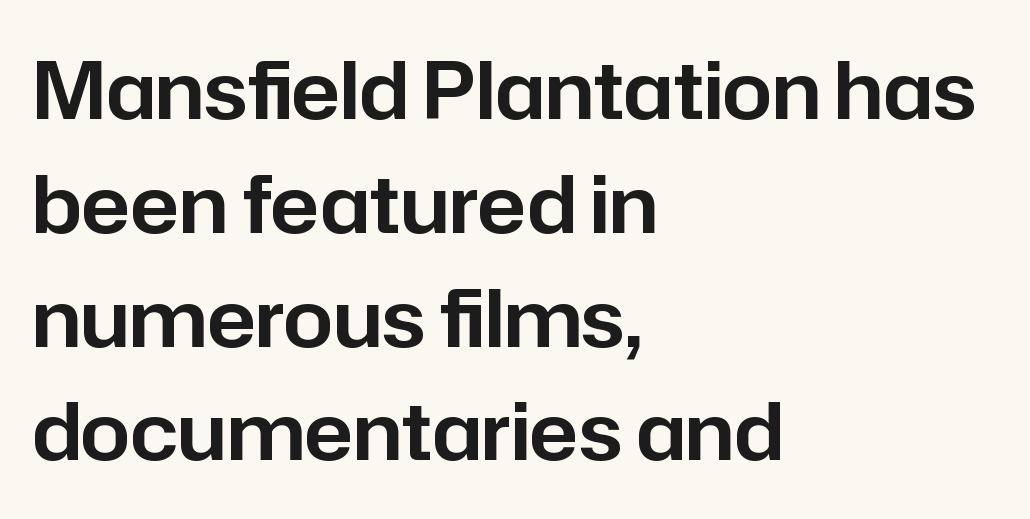
{"serif": "no", "italic": "no", "width": "normal", "stroke_contrast": "low", "x_height": "medium", "monospaced": "no", "underline": "no", "align": "left", "line_spacing": "normal", "line_spacing_ratio": 1.44, "letter_spacing": "normal", "letter_spacing_em": 0.0, "glyph_px": 79}
